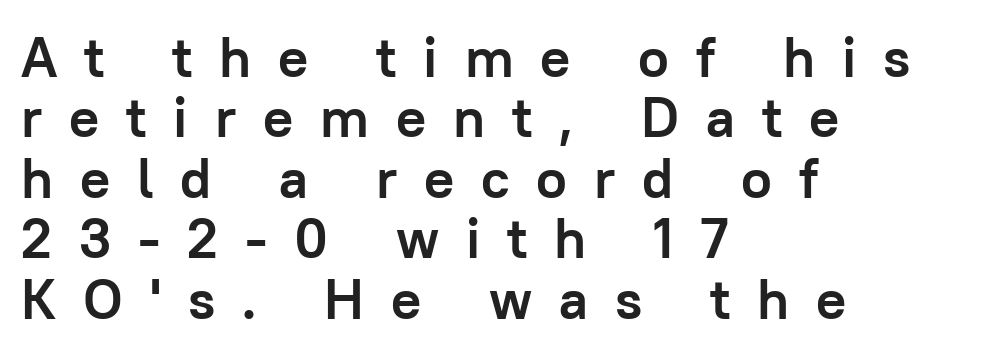
The image shows 56 px semibold sans-serif type, upright; set left-aligned, tight line spacing (1.08x), unusually wide letter spacing (+0.48 em), not underlined; low stroke contrast and a medium x-height.
